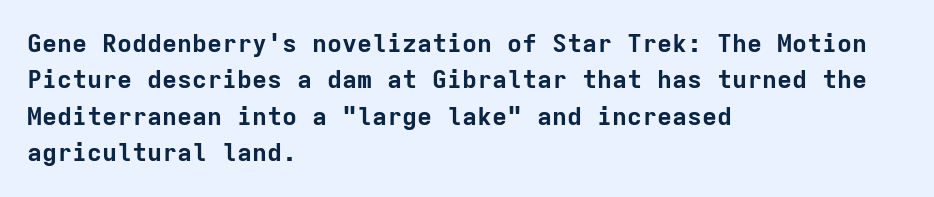
Q: Is the text bold? A: Yes.
Q: Is the text italic (slanted)? A: No, it is upright.
Q: Is the text underlined? A: No.
Q: How is the paragraph aligned? A: Left-aligned.
Q: Is the spacing between letters normal or unusually wide? A: Normal.
Q: Is the spacing between lines tight, normal or loose? A: Normal.
